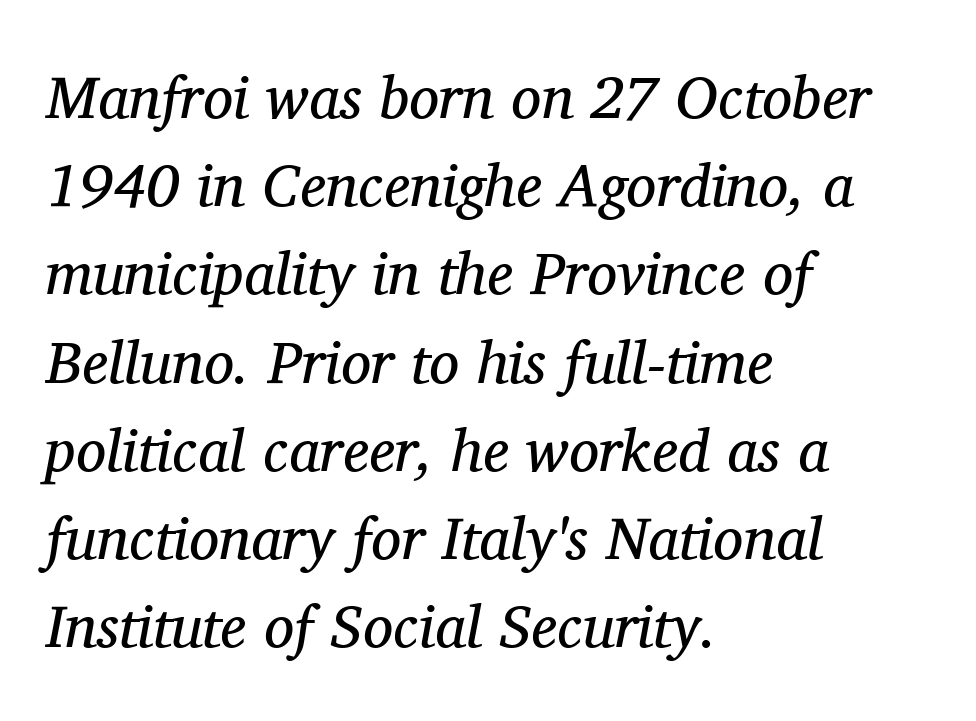
Q: Is the text bold? A: No.
Q: Is the text italic (slanted)? A: Yes, it leans right by about 11 degrees.
Q: Is the typeface a serif or a sans-serif typeface? A: Serif.
Q: Is the text underlined? A: No.
Q: How is the paragraph aligned? A: Left-aligned.
Q: Is the spacing between letters normal or unusually wide? A: Normal.
Q: Is the spacing between lines tight, normal or loose? A: Normal.
Q: Width (condensed, normal, or wide)? A: Normal.
Q: Stroke contrast? A: Medium.
Q: x-height? A: Medium.
Q: Monospaced? A: No.
